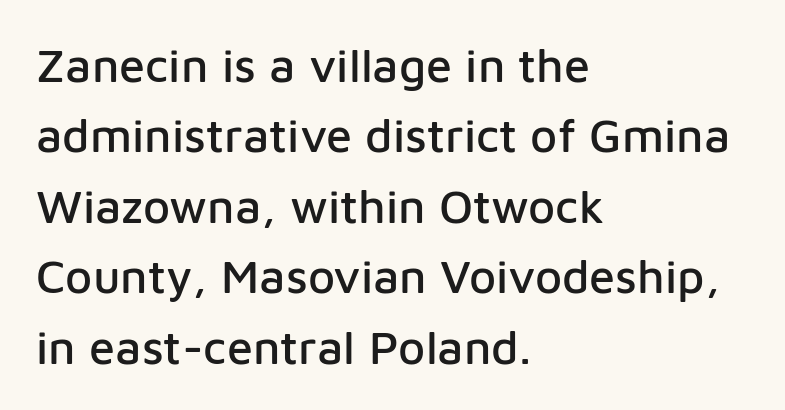
The image shows 47 px sans-serif type, upright; set left-aligned, normal line spacing (1.5x), normal letter spacing, not underlined; low stroke contrast and a medium x-height.
